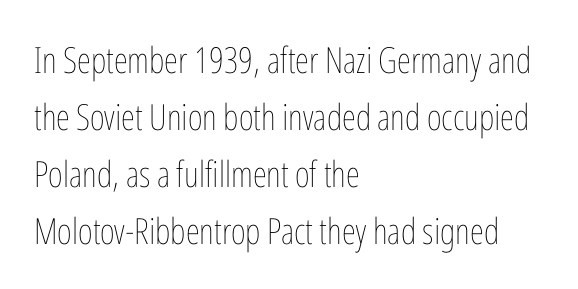
Q: Is the text bold? A: No.
Q: Is the text italic (slanted)? A: No, it is upright.
Q: Is the text underlined? A: No.
Q: How is the paragraph aligned? A: Left-aligned.
Q: Is the spacing between letters normal or unusually wide? A: Normal.
Q: Is the spacing between lines tight, normal or loose? A: Normal.
Q: Width (condensed, normal, or wide)? A: Condensed.
Q: Stroke contrast? A: Low.
Q: x-height? A: Medium.
Q: Monospaced? A: No.
